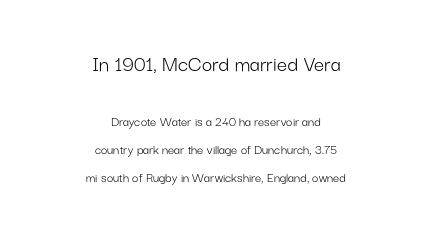
The image shows 23 px text type, upright; set centered, loose line spacing (2.01x), normal letter spacing, not underlined; the first (top) block is 1.64x larger.
